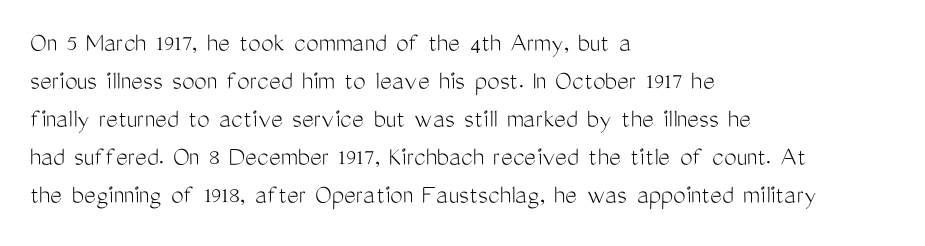
{"serif": "no", "italic": "no", "bold": "no", "weight": "light", "width": "condensed", "stroke_contrast": "medium", "x_height": "medium", "monospaced": "no", "underline": "no", "align": "left", "line_spacing": "normal", "line_spacing_ratio": 1.36, "letter_spacing": "normal", "letter_spacing_em": 0.0, "glyph_px": 28}
